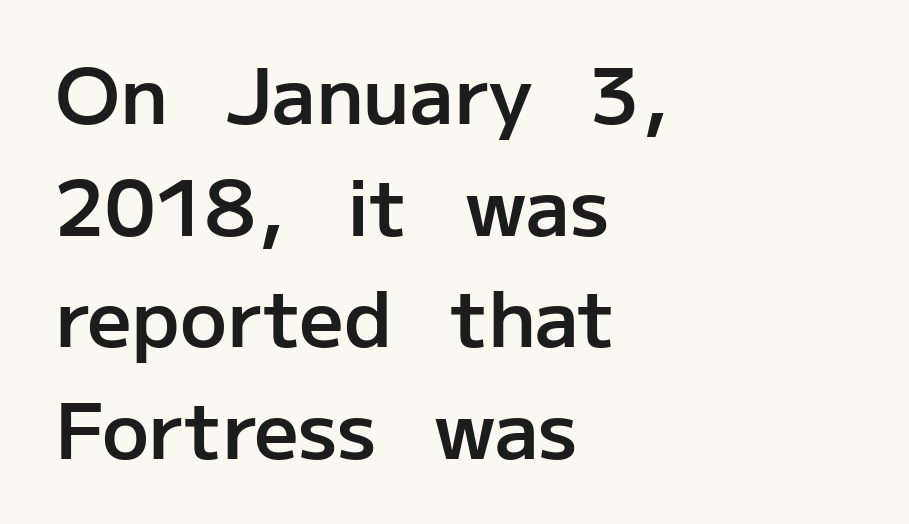
Varying glyph widths throughout — classic text-font behaviour. This is the in-between weight designers call semibold or demi. Descenders hang freely into open space. Observe the absence of serifs on each vertical stroke in this sample. Leading matches the norm, producing a regular column.
